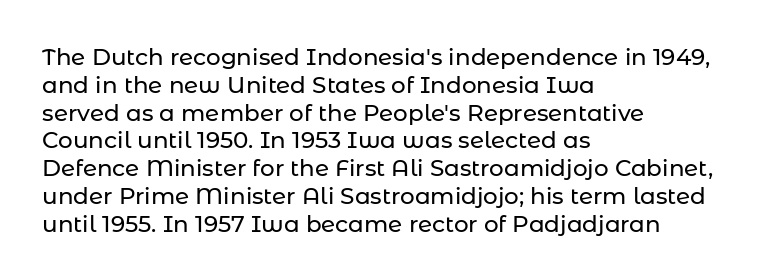
Here the glyphs are tracked normally, forming tight word shapes. The specimen omits any rule beneath the text block's lines. Vertical strokes here are truly vertical. The lines in this sample share a left origin and differ only in where they stop.
